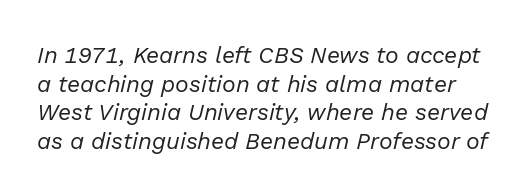
The block of text has a typical density, with ordinary space between rows. Descender tails drop into unmarked territory. Caption: standard tracking, unaltered. Each stroke keeps to a modest, everyday thickness or less.
